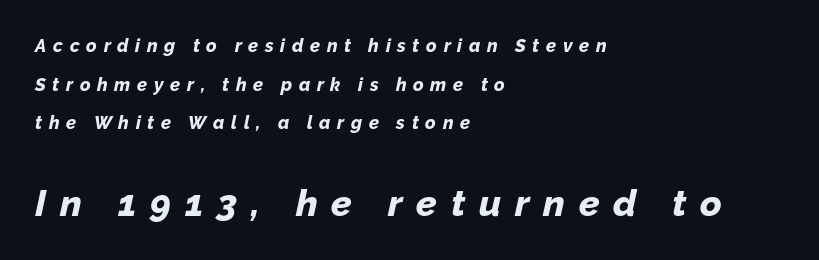
Typeset ragged right — the left edge is the straight one. Does the lettering tilt? It does — this is italic. Set as a true bold cut, around the 700 mark. Typesetter's note — lower block bumped up in size, upper block left smaller.
